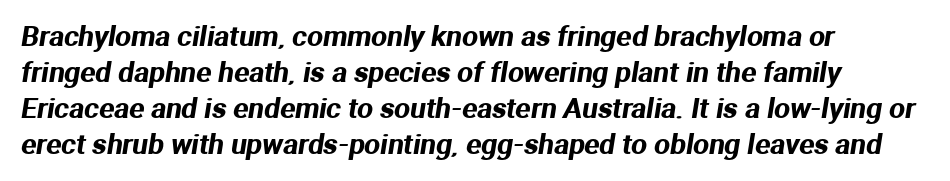
Q: Is the typeface a serif or a sans-serif typeface? A: Sans-serif.
Q: Is the text underlined? A: No.
Q: How is the paragraph aligned? A: Left-aligned.
Q: Is the spacing between letters normal or unusually wide? A: Normal.
Q: Is the spacing between lines tight, normal or loose? A: Normal.
Q: Width (condensed, normal, or wide)? A: Normal.
Q: Stroke contrast? A: Medium.
Q: x-height? A: Medium.
Q: Monospaced? A: No.
